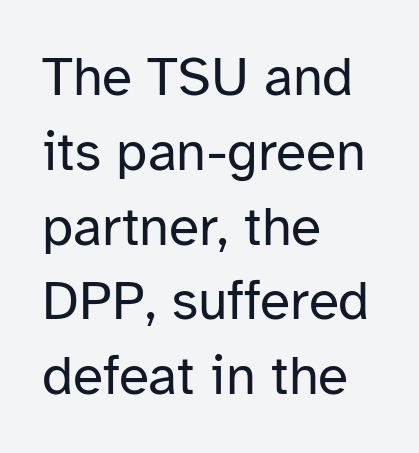
Q: Is the text bold? A: No.
Q: Is the text italic (slanted)? A: No, it is upright.
Q: Is the typeface a serif or a sans-serif typeface? A: Sans-serif.
Q: Is the text underlined? A: No.
Q: How is the paragraph aligned? A: Left-aligned.
Q: Is the spacing between letters normal or unusually wide? A: Normal.
Q: Is the spacing between lines tight, normal or loose? A: Normal.
Q: Width (condensed, normal, or wide)? A: Normal.
Q: Stroke contrast? A: Low.
Q: x-height? A: Medium.
Q: Monospaced? A: No.
